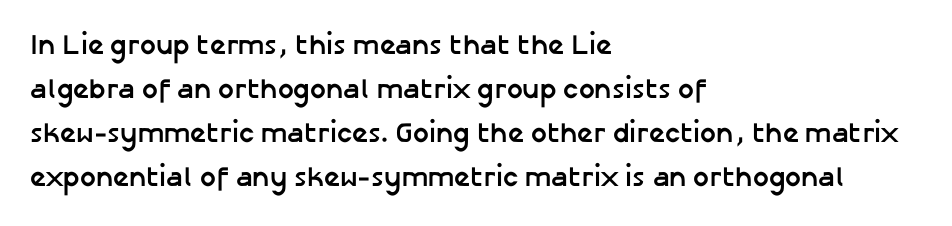
Q: Is the text bold? A: Yes.
Q: Is the text italic (slanted)? A: No, it is upright.
Q: Is the typeface a serif or a sans-serif typeface? A: Sans-serif.
Q: Is the text underlined? A: No.
Q: How is the paragraph aligned? A: Left-aligned.
Q: Is the spacing between letters normal or unusually wide? A: Normal.
Q: Is the spacing between lines tight, normal or loose? A: Normal.
Q: Width (condensed, normal, or wide)? A: Normal.
Q: Stroke contrast? A: Low.
Q: x-height? A: Medium.
Q: Monospaced? A: No.
